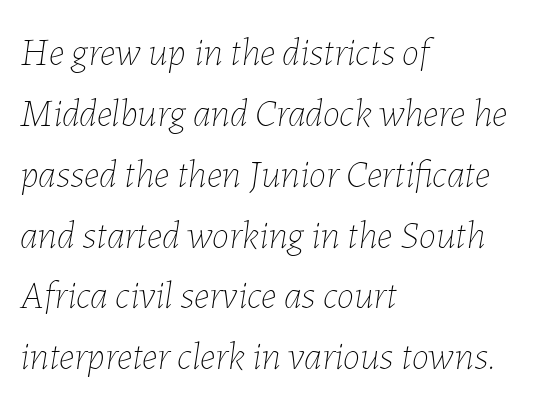
What stands out about the letter spacing? Nothing — it is the standard amount. Successive baselines arrive at the customary interval. These lines stack with their left ends in a neat column. Bold? No — there's no thickening of the strokes.
